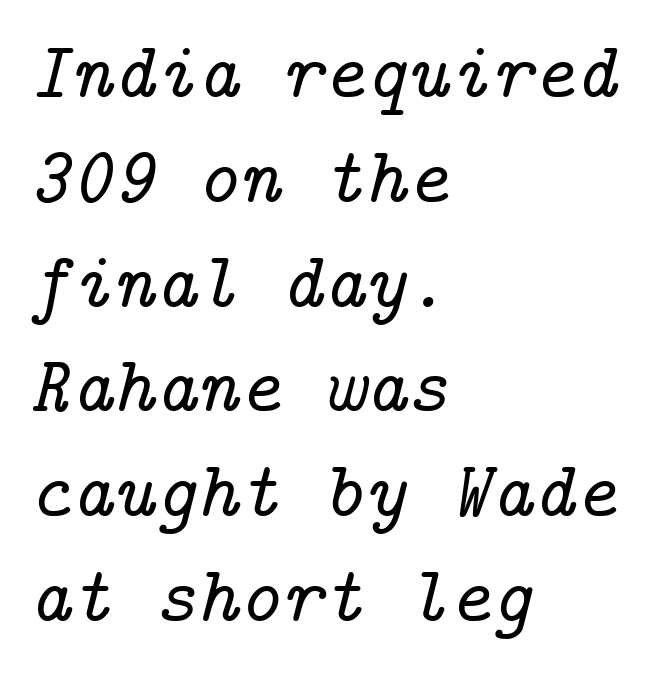
The image shows 80 px serif type, italic (leaning right); set left-aligned, normal line spacing (1.31x), normal letter spacing, not underlined; low stroke contrast and a medium x-height.
